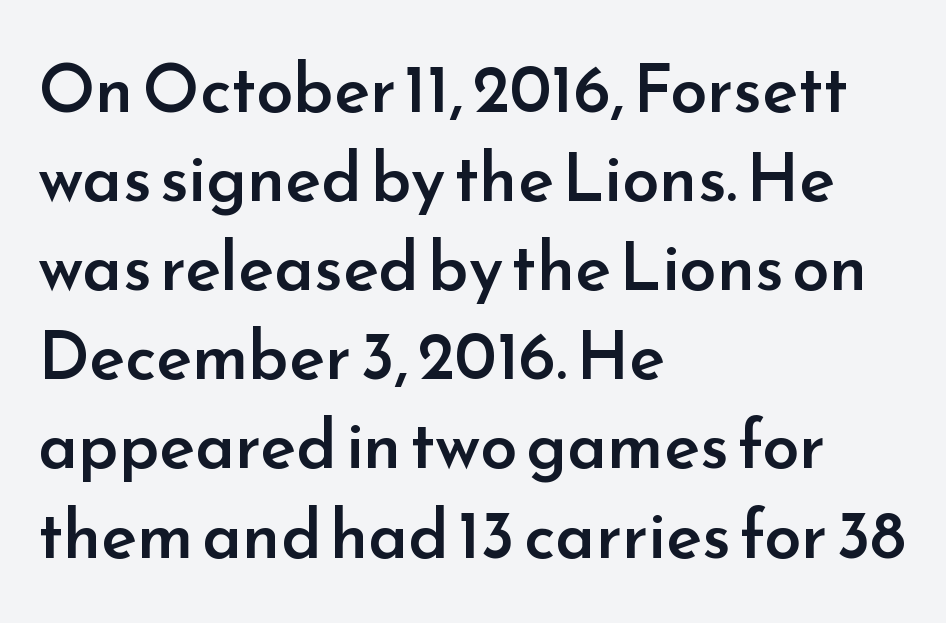
{"serif": "no", "italic": "no", "bold": "semi", "weight": "semibold", "width": "normal", "stroke_contrast": "low", "x_height": "small", "monospaced": "no", "underline": "no", "align": "left", "line_spacing": "normal", "line_spacing_ratio": 1.33, "letter_spacing": "normal", "letter_spacing_em": 0.0, "glyph_px": 67}
